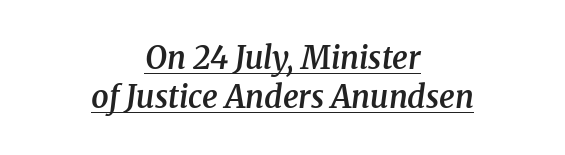
Notice the strokes are somewhat thickened but not fully heavy: this is a semibold. Proportional: the letters do not fall into vertical columns. An italicized treatment has been applied to the whole sample. Each line is balanced around a shared central axis. The passage shown is typeset with a serif family. This sample keeps an unexceptional amount of space between lines.
